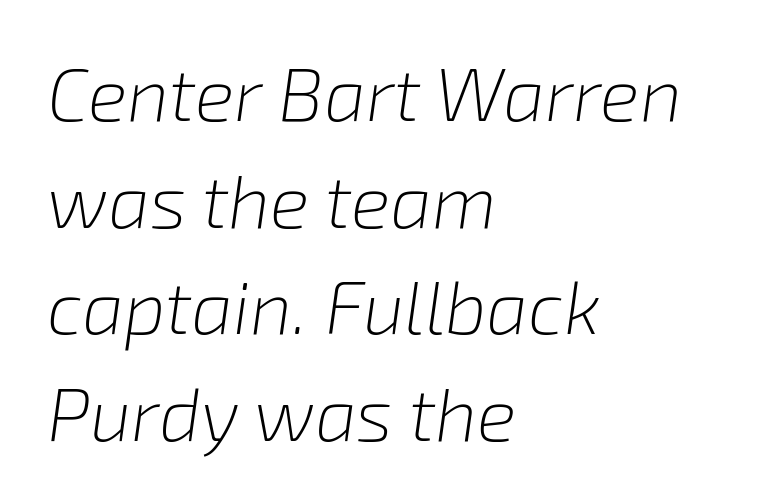
Q: Is the text bold? A: No.
Q: Is the text italic (slanted)? A: Yes, it leans right by about 8 degrees.
Q: Is the text underlined? A: No.
Q: How is the paragraph aligned? A: Left-aligned.
Q: Is the spacing between letters normal or unusually wide? A: Normal.
Q: Is the spacing between lines tight, normal or loose? A: Normal.
Q: Width (condensed, normal, or wide)? A: Normal.
Q: Stroke contrast? A: Low.
Q: x-height? A: Medium.
Q: Monospaced? A: No.
